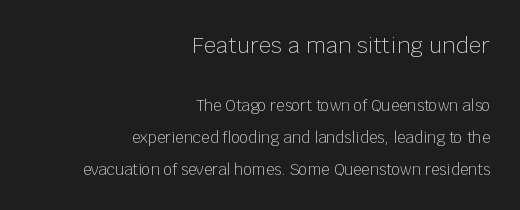
The image shows 22 px text type, upright; set right-aligned, loose line spacing (2.14x), normal letter spacing, not underlined; the first (top) block is 1.47x larger.
